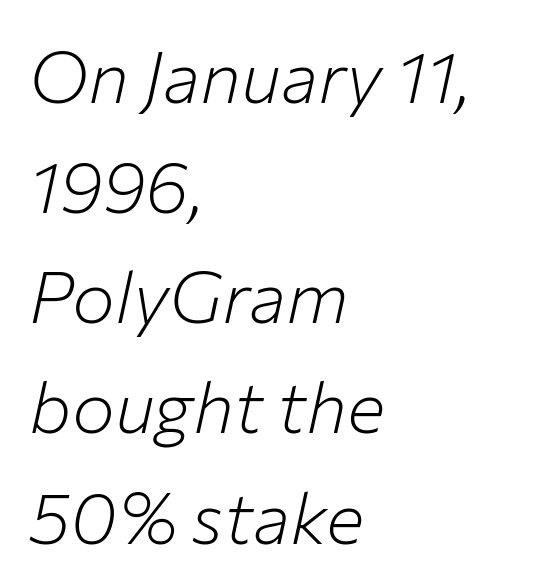
{"italic": "yes", "lean": "right", "slant_degrees": 12, "bold": "no", "weight": "light", "width": "normal", "stroke_contrast": "low", "x_height": "medium", "monospaced": "no", "underline": "no", "align": "left", "line_spacing": "normal", "line_spacing_ratio": 1.53, "letter_spacing": "normal", "letter_spacing_em": 0.0, "glyph_px": 72}
